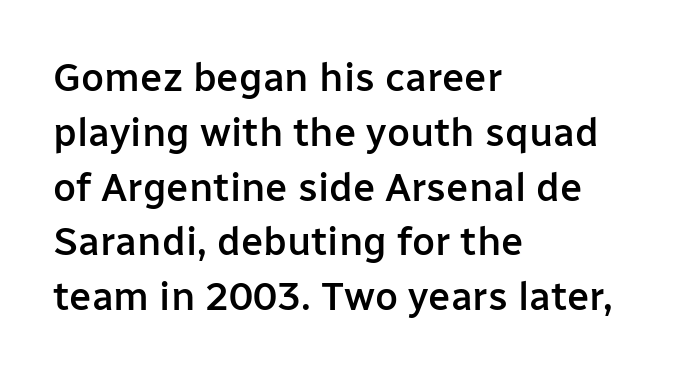
Q: Is the text bold? A: Semi-bold.
Q: Is the text italic (slanted)? A: No, it is upright.
Q: Is the typeface a serif or a sans-serif typeface? A: Sans-serif.
Q: Is the text underlined? A: No.
Q: How is the paragraph aligned? A: Left-aligned.
Q: Is the spacing between letters normal or unusually wide? A: Normal.
Q: Is the spacing between lines tight, normal or loose? A: Normal.
Q: Width (condensed, normal, or wide)? A: Normal.
Q: Stroke contrast? A: Low.
Q: x-height? A: Medium.
Q: Monospaced? A: No.
